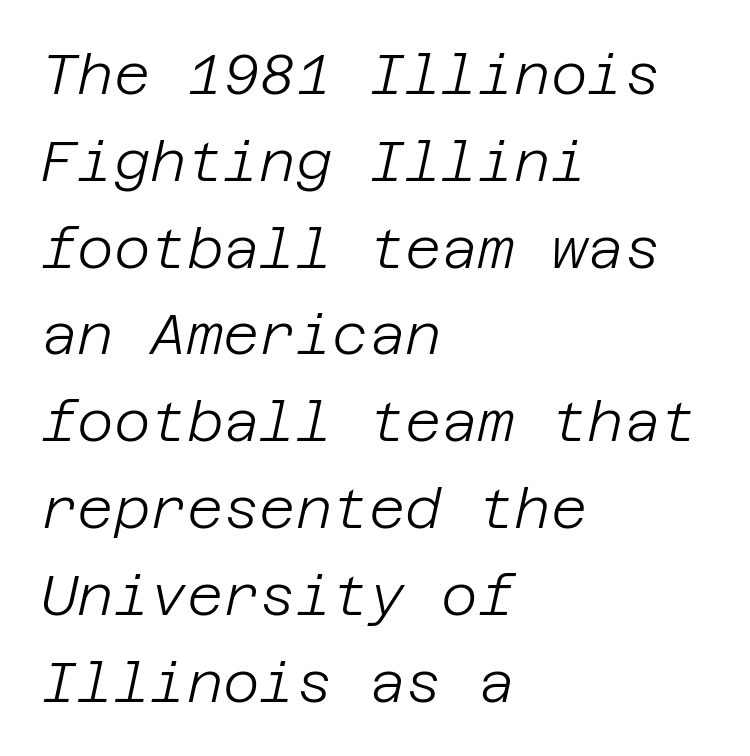
The image shows 56 px light type, italic (leaning right); set left-aligned, normal line spacing (1.55x), normal letter spacing, not underlined; low stroke contrast and a large x-height.
